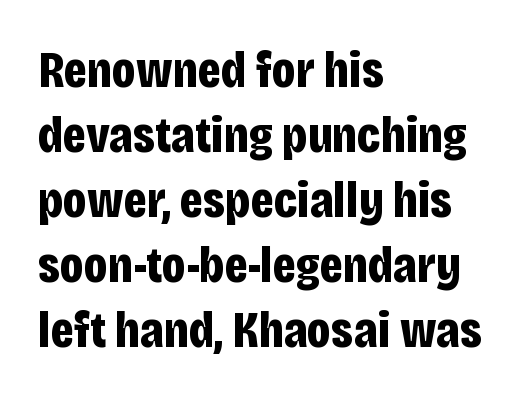
{"serif": "no", "italic": "no", "bold": "yes", "weight": "bold", "width": "condensed", "stroke_contrast": "low", "x_height": "large", "monospaced": "no", "underline": "no", "align": "left", "line_spacing": "normal", "line_spacing_ratio": 1.25, "letter_spacing": "normal", "letter_spacing_em": 0.0, "glyph_px": 52}
